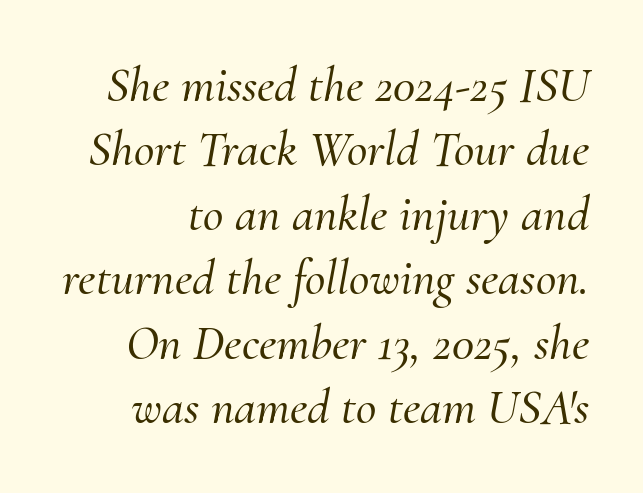
Q: Is the text italic (slanted)? A: Yes, it leans right by about 10 degrees.
Q: Is the typeface a serif or a sans-serif typeface? A: Serif.
Q: Is the text underlined? A: No.
Q: Is the spacing between letters normal or unusually wide? A: Normal.
Q: Is the spacing between lines tight, normal or loose? A: Normal.
Q: Width (condensed, normal, or wide)? A: Normal.
Q: Stroke contrast? A: Medium.
Q: x-height? A: Small.
Q: Monospaced? A: No.
